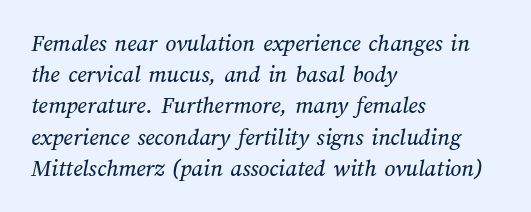
{"underline": "no", "align": "left", "line_spacing": "normal", "line_spacing_ratio": 1.3, "letter_spacing": "normal", "letter_spacing_em": 0.0, "glyph_px": 24}
